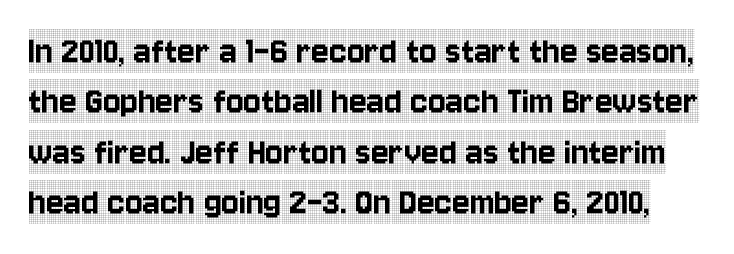
Q: Is the text italic (slanted)? A: No, it is upright.
Q: Is the typeface a serif or a sans-serif typeface? A: Serif.
Q: Is the text underlined? A: No.
Q: Is the spacing between letters normal or unusually wide? A: Normal.
Q: Width (condensed, normal, or wide)? A: Condensed.
Q: x-height? A: Large.
Q: Monospaced? A: No.
